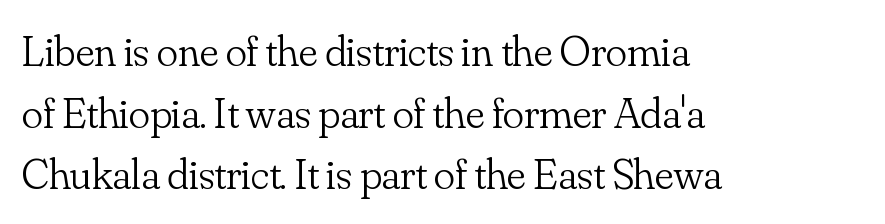
{"serif": "yes", "italic": "no", "bold": "no", "weight": "light", "width": "normal", "stroke_contrast": "low", "x_height": "small", "monospaced": "no", "underline": "no", "align": "left", "line_spacing": "normal", "line_spacing_ratio": 1.4, "letter_spacing": "normal", "letter_spacing_em": 0.0, "glyph_px": 44}
